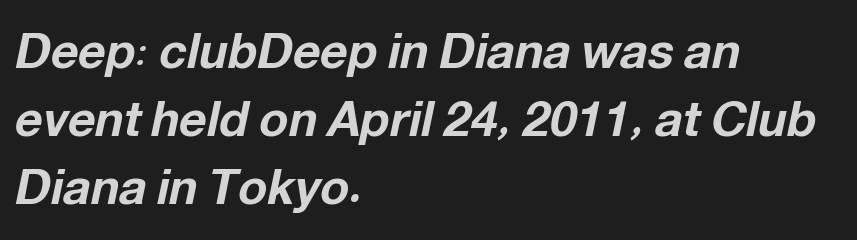
Each new line begins a customary step beneath the previous one. Where is the straight margin? On the left. The foot of each line stays bare and open. Here the designer chose a conventional face with non-uniform glyph widths.
